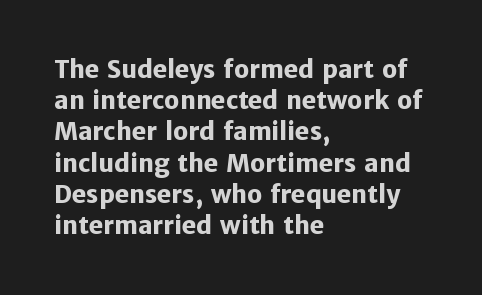
Every letter is thick-stroked: bold, no question. Line starts are locked; line ends wander. What's the leading like? Ordinary, nothing unusual. Glance below the letters and you will spot only blank space.
